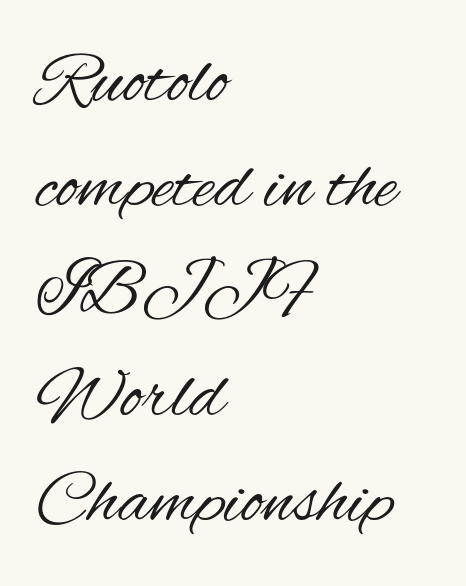
Q: Is the text bold? A: No.
Q: Is the text italic (slanted)? A: Yes.
Q: Is the typeface a serif or a sans-serif typeface? A: Sans-serif.
Q: Is the text underlined? A: No.
Q: How is the paragraph aligned? A: Left-aligned.
Q: Is the spacing between letters normal or unusually wide? A: Normal.
Q: Is the spacing between lines tight, normal or loose? A: Normal.
Q: Width (condensed, normal, or wide)? A: Condensed.
Q: Stroke contrast? A: Medium.
Q: x-height? A: Small.
Q: Monospaced? A: No.
